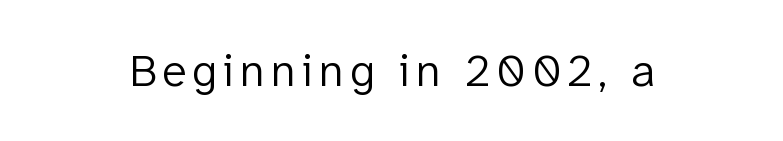
The image shows 46 px light sans-serif type, upright; set centered, not underlined; low stroke contrast and a medium x-height.
